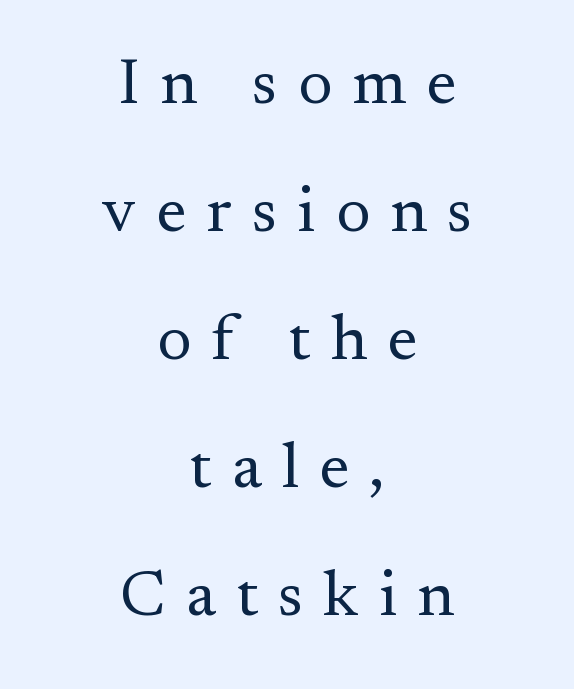
The image shows 65 px regular-weight serif type, upright; set centered, loose line spacing (1.97x), unusually wide letter spacing (+0.31 em), not underlined; medium stroke contrast and a small x-height.
